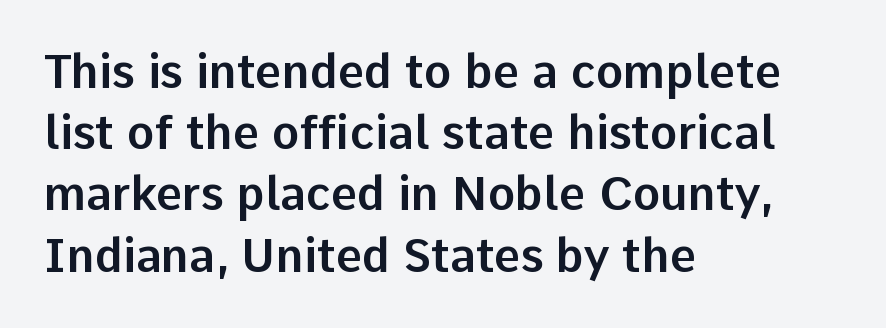
The image shows 46 px sans-serif type, upright; set left-aligned, normal line spacing (1.33x), normal letter spacing, not underlined; low stroke contrast and a medium x-height.
